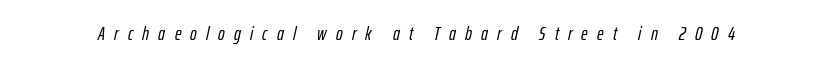
The image shows 20 px text type, italic (leaning right); set unusually wide letter spacing (+0.46 em), not underlined.
